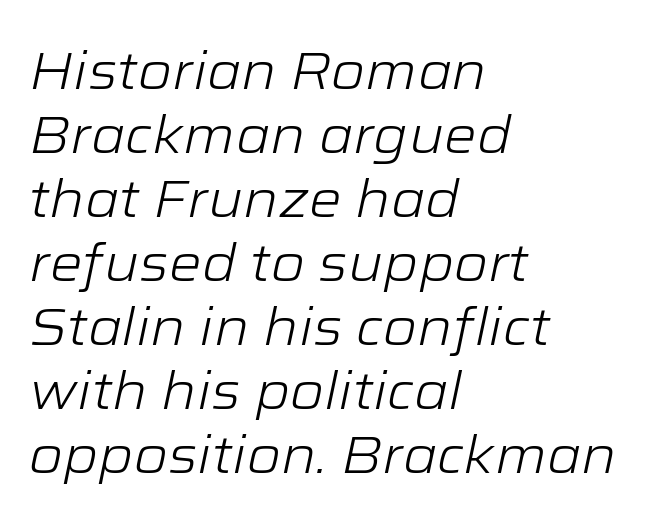
The image shows 52 px light, wide type, italic (leaning right); set left-aligned, line spacing 1.23x, normal letter spacing, not underlined; low stroke contrast and a medium x-height.
